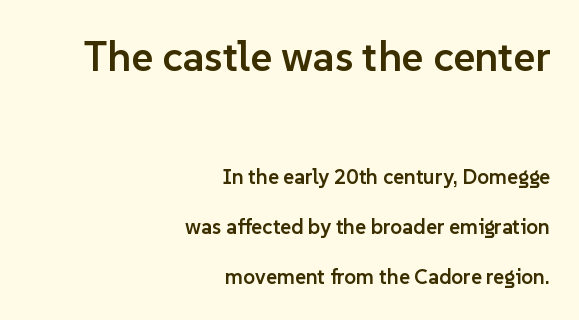
The image shows 42 px semibold sans-serif type, upright; set right-aligned, loose line spacing (2.39x), normal letter spacing, not underlined; the first (top) block is 2.0x larger; low stroke contrast and a medium x-height.
